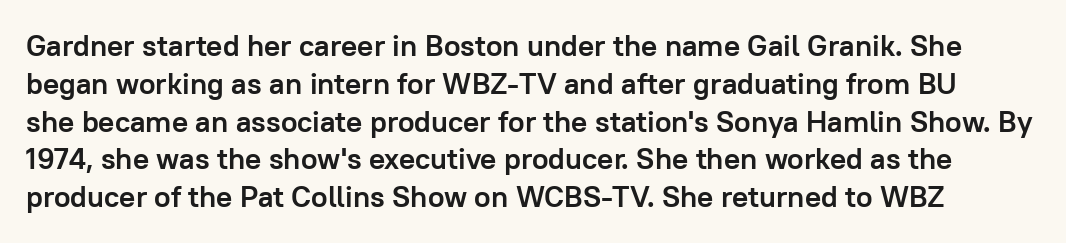
Weight check: bold — yes, fully. In terms of letterspacing, this is plain default setting. Classification — sans serif. Here the designer chose a conventional face with non-uniform glyph widths.
